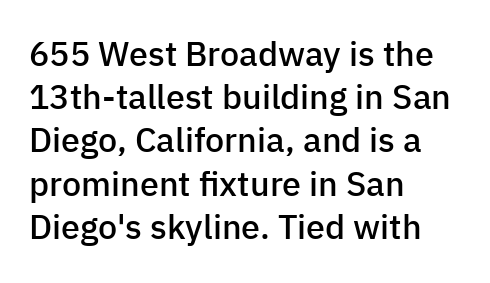
Rendered with straight, roman letterforms. Short and long lines alike share a common starting point at left. The words here are not underlined. Students, this is semibold: more ink than regular, less than bold.
